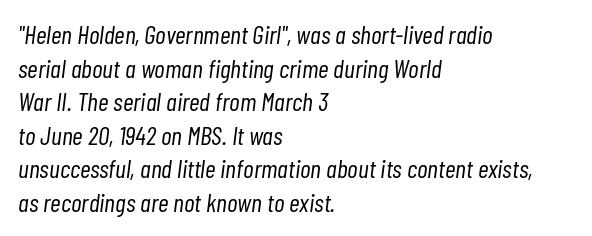
{"italic": "yes", "lean": "right", "slant_degrees": 7, "bold": "no", "underline": "no", "align": "left", "line_spacing": "normal", "line_spacing_ratio": 1.29, "letter_spacing": "normal", "letter_spacing_em": 0.0, "glyph_px": 26}
